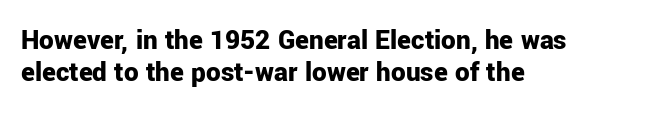
The lines are packed closely together with very little leading. The face used here is proportionally spaced, like ordinary book or web type. No extra tracking has been applied to these lines. Is the block centered? No — it sits flush against the left margin. Plenty of ink on the page — the face is bold.
